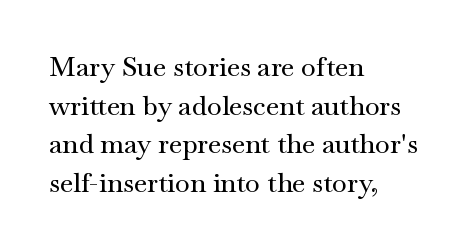
Tracking value appears to be zero — textbook default spacing. The font's upright variant was chosen for this text. Alignment: flush left. Rows of type keep a routine distance in the vertical direction. This rendering features lettering with no underline.
